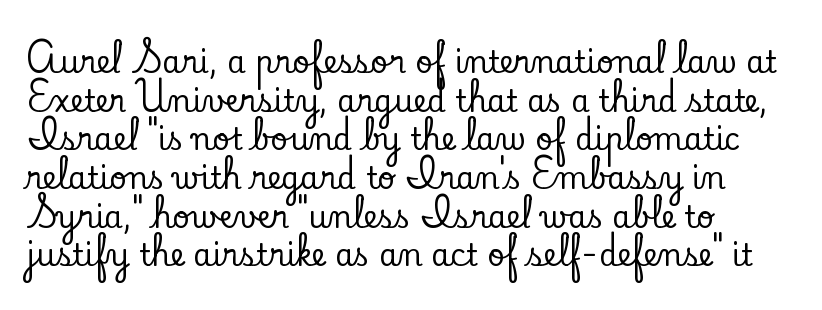
These lines are rendered in a variable-pitch font. Summary of vertical rhythm: regular, with standard interline spacing. Standard letterfit; no display-style spreading of the glyphs. Unmarked baselines from the first word to the last. Observe the serifs anchoring each vertical stroke in this sample.
